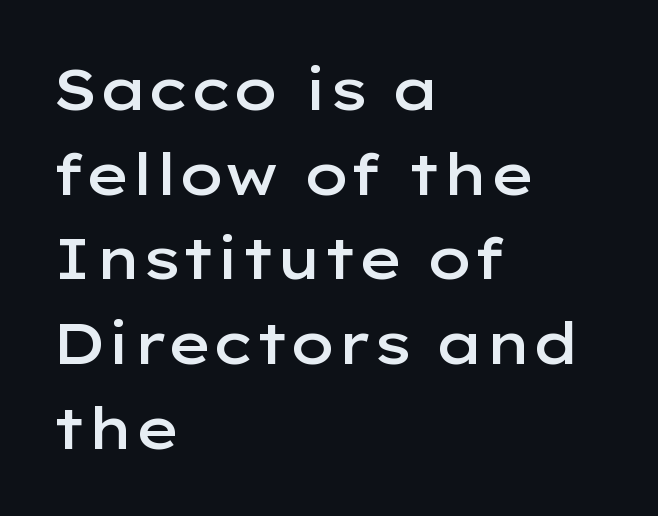
The image shows 58 px semibold, wide sans-serif type, upright; set left-aligned, normal line spacing (1.46x), normal letter spacing, not underlined; low stroke contrast and a medium x-height.
